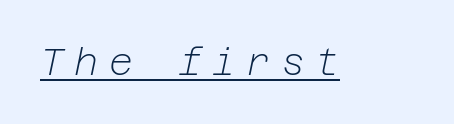
The image shows 37 px light type, italic (leaning right); set unusually wide letter spacing (+0.28 em), underlined; low stroke contrast and a medium x-height.
